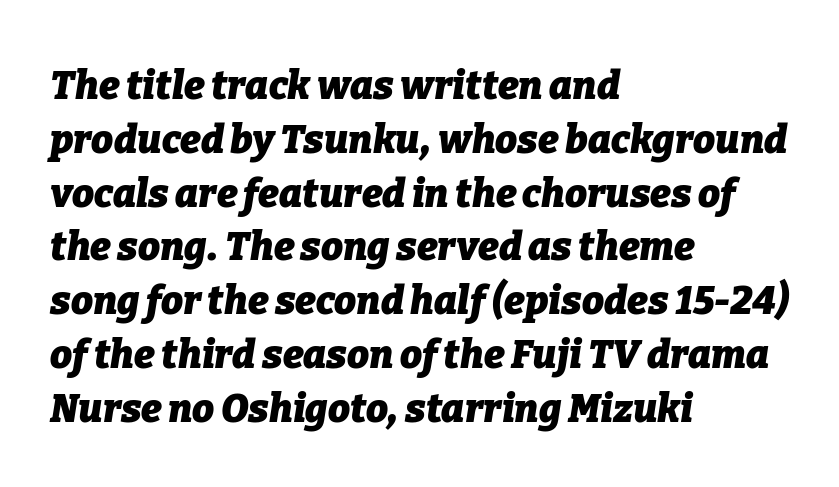
Q: Is the text bold? A: Yes.
Q: Is the text italic (slanted)? A: Yes, it leans right by about 9 degrees.
Q: Is the text underlined? A: No.
Q: How is the paragraph aligned? A: Left-aligned.
Q: Is the spacing between letters normal or unusually wide? A: Normal.
Q: Is the spacing between lines tight, normal or loose? A: Normal.
Q: Width (condensed, normal, or wide)? A: Normal.
Q: Stroke contrast? A: Low.
Q: x-height? A: Medium.
Q: Monospaced? A: No.
